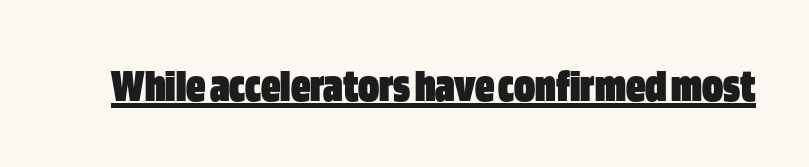
The image shows 48 px heavy, condensed sans-serif type, upright; set normal letter spacing, underlined; low stroke contrast and a large x-height.
